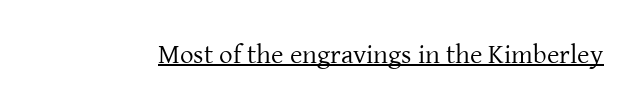
The image shows 27 px text type, upright; set normal letter spacing, underlined.
